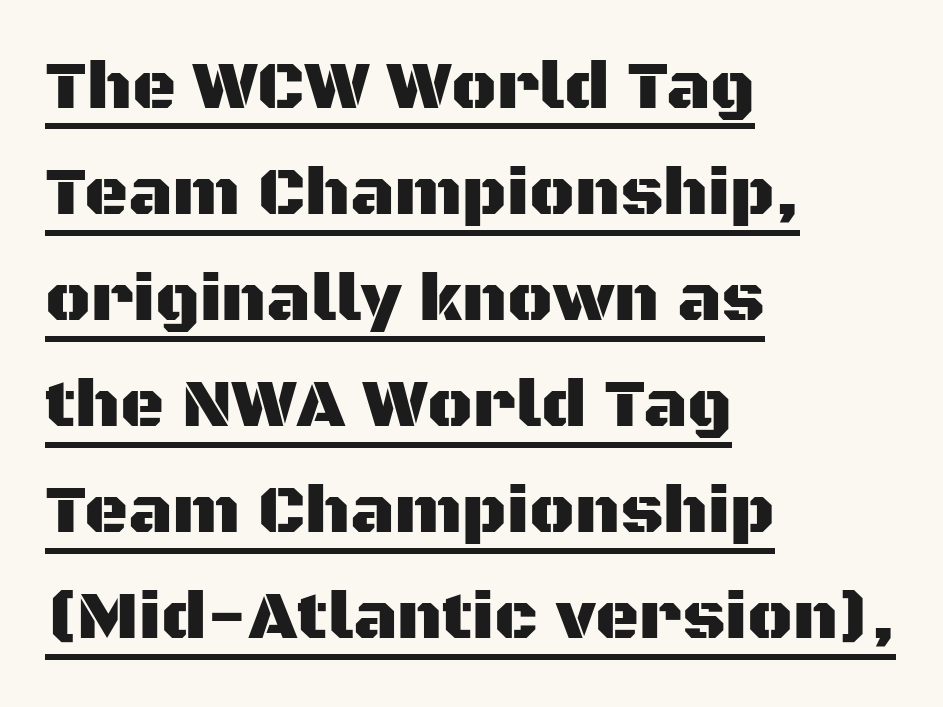
Q: Is the text italic (slanted)? A: No, it is upright.
Q: Is the typeface a serif or a sans-serif typeface? A: Sans-serif.
Q: Is the text underlined? A: Yes.
Q: How is the paragraph aligned? A: Left-aligned.
Q: Is the spacing between letters normal or unusually wide? A: Normal.
Q: Is the spacing between lines tight, normal or loose? A: Normal.
Q: Width (condensed, normal, or wide)? A: Normal.
Q: Stroke contrast? A: Medium.
Q: x-height? A: Large.
Q: Monospaced? A: No.
